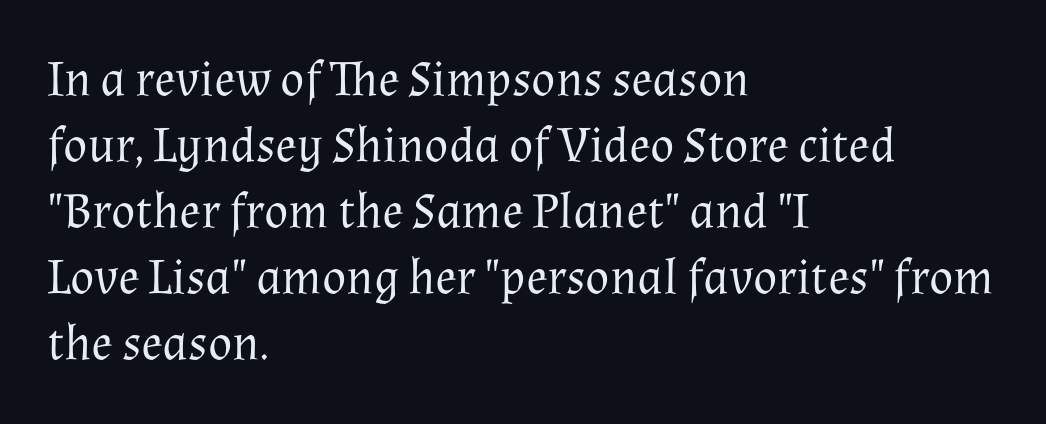
{"serif": "yes", "italic": "no", "bold": "no", "weight": "regular", "width": "normal", "stroke_contrast": "medium", "x_height": "medium", "monospaced": "no", "underline": "no", "align": "left", "line_spacing": "normal", "line_spacing_ratio": 1.32, "letter_spacing": "normal", "letter_spacing_em": 0.0, "glyph_px": 50}
